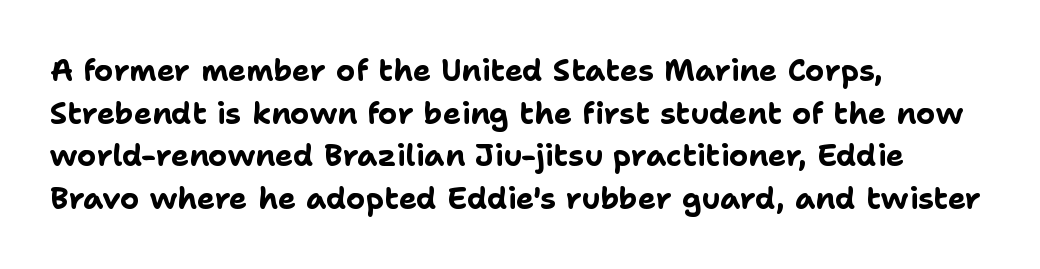
A dark, heavy texture on the line: the type is bold. Visually the block forms a straight wall on the left and a jagged coastline on the right. This rendering leaves character spacing at its baseline value. Think of a printed novel: that variable character pitch is what you see here. Rule under the text: the space is simply empty.
